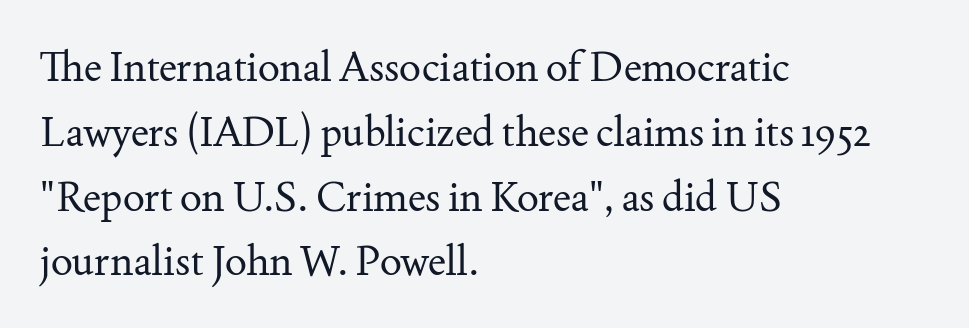
{"serif": "yes", "italic": "no", "bold": "no", "weight": "regular", "width": "normal", "stroke_contrast": "medium", "x_height": "small", "monospaced": "no", "underline": "no", "align": "left", "line_spacing": "normal", "line_spacing_ratio": 1.58, "letter_spacing": "normal", "letter_spacing_em": 0.0, "glyph_px": 41}
